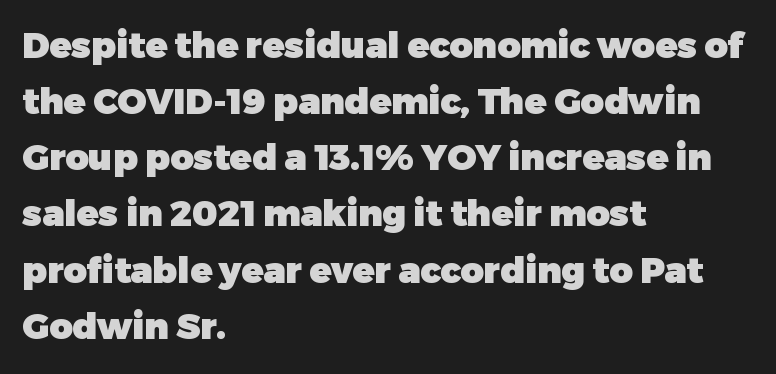
Q: Is the text bold? A: Yes.
Q: Is the text italic (slanted)? A: No, it is upright.
Q: Is the typeface a serif or a sans-serif typeface? A: Sans-serif.
Q: Is the text underlined? A: No.
Q: How is the paragraph aligned? A: Left-aligned.
Q: Is the spacing between letters normal or unusually wide? A: Normal.
Q: Is the spacing between lines tight, normal or loose? A: Normal.
Q: Width (condensed, normal, or wide)? A: Normal.
Q: Stroke contrast? A: Low.
Q: x-height? A: Medium.
Q: Monospaced? A: No.
